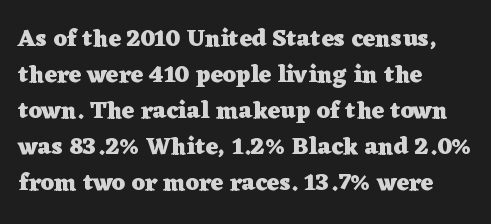
The image shows 24 px bold type, upright; set left-aligned, normal line spacing (1.5x), normal letter spacing, not underlined.
